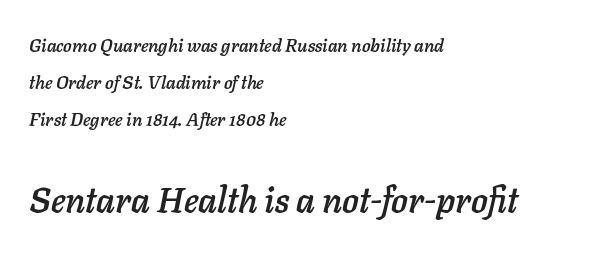
{"italic": "yes", "lean": "right", "slant_degrees": 11, "width": "normal", "stroke_contrast": "low", "x_height": "medium", "monospaced": "no", "underline": "no", "align": "left", "line_spacing": "loose", "line_spacing_ratio": 2.05, "letter_spacing": "normal", "letter_spacing_em": 0.0, "larger_block": "second", "size_ratio": 1.94, "glyph_px": 35}
